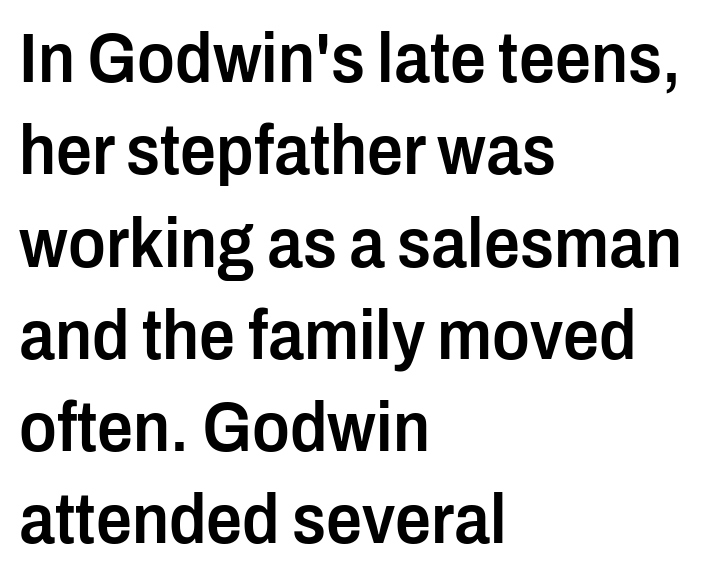
{"serif": "no", "italic": "no", "bold": "semi", "weight": "semibold", "width": "condensed", "stroke_contrast": "low", "x_height": "medium", "monospaced": "no", "underline": "no", "align": "left", "line_spacing": "normal", "line_spacing_ratio": 1.3, "letter_spacing": "normal", "letter_spacing_em": 0.0, "glyph_px": 71}
